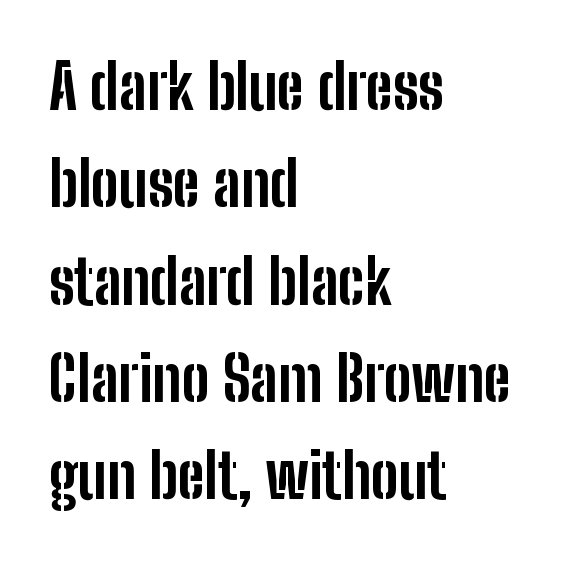
Serif or sans? Sans — the stroke terminals are bare. Teacher's note: observe the even left margin — that is flush-left alignment. The passage shown has conventional tracking throughout. The sample has been set heavy, in full bold. The rendering uses natural spacing where letterforms have individual widths. The passage shown is not underscored anywhere.
